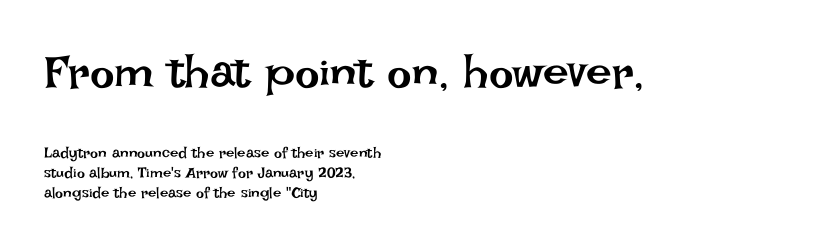
This is roman type, the default non-slanted kind. A normal amount of white space separates one row of letters from the next. The more generous point size was reserved for the upper chunk. The letters sit at their default tracking, neither squeezed nor spread. The letters look calm and open, with moderate or lighter stems. Each line starts at the same left margin while the right side varies.
